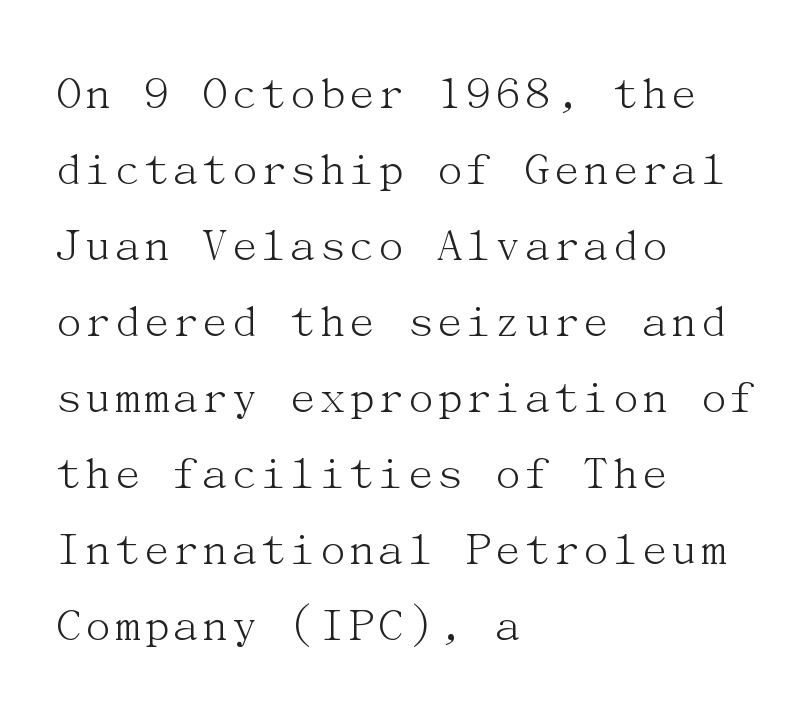
{"serif": "yes", "italic": "no", "bold": "no", "weight": "light", "width": "normal", "stroke_contrast": "medium", "x_height": "medium", "underline": "no", "align": "left", "line_spacing": "normal", "line_spacing_ratio": 1.52, "letter_spacing": "normal", "letter_spacing_em": 0.0, "glyph_px": 50}
